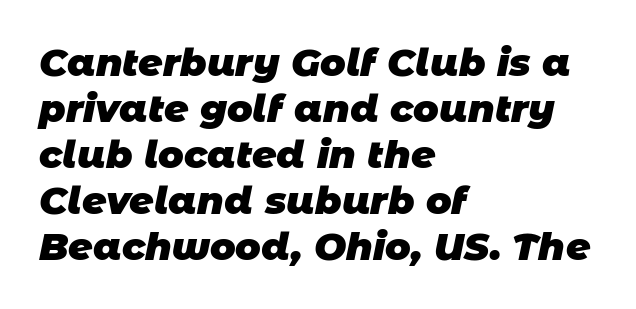
The image shows 38 px heavy sans-serif type; set left-aligned, line spacing 1.21x, normal letter spacing, not underlined; low stroke contrast and a large x-height.
